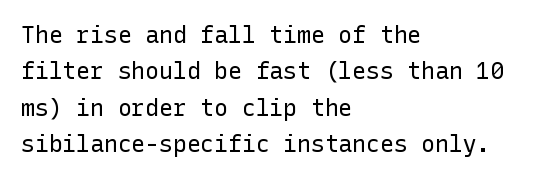
Compared with typical paragraphs, the rows here are spaced about the same. The letterforms sit at book weight or below. Ascenders rise straight up at ninety degrees. The lines are quadded left. Check the space under the baseline: it is left empty. Tracking value appears to be zero — textbook default spacing.
